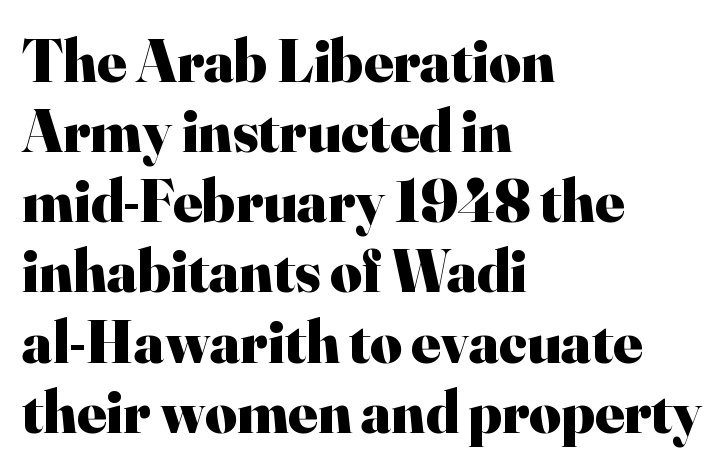
The image shows 61 px heavy serif type, upright; set left-aligned, tight line spacing (1.15x), normal letter spacing, not underlined; high stroke contrast and a small x-height.
